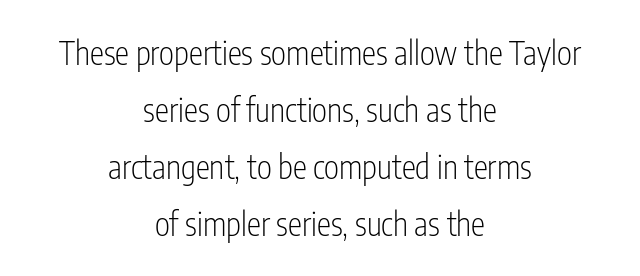
{"serif": "no", "italic": "no", "bold": "no", "weight": "light", "width": "condensed", "stroke_contrast": "low", "x_height": "medium", "monospaced": "no", "underline": "no", "align": "center", "line_spacing_ratio": 1.78, "letter_spacing": "normal", "letter_spacing_em": 0.0, "glyph_px": 32}
